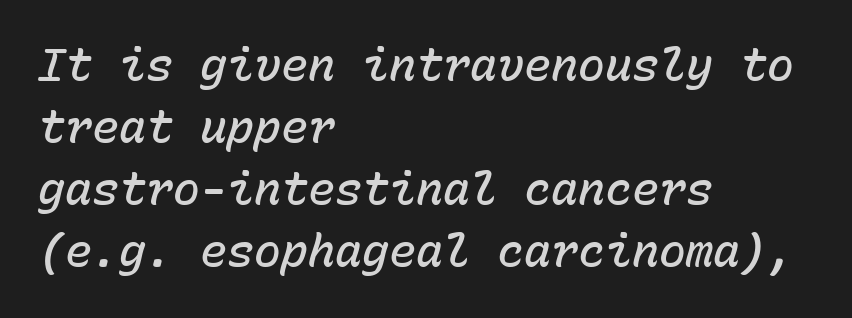
Anything drawn beneath the words? Only blank space. Summary of weight: moderately heavy, a semibold. You can tell it's italic because the verticals aren't actually vertical. The paragraph has a hard left edge and a soft right edge.
